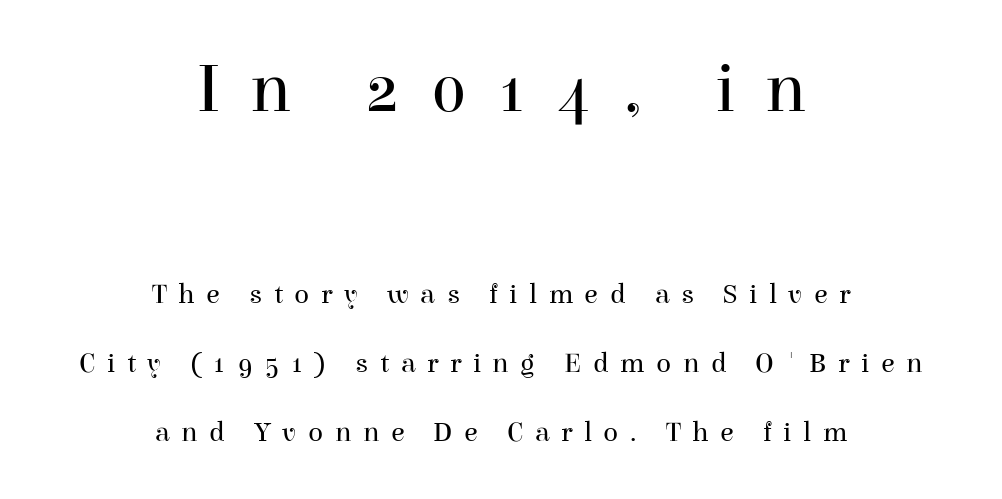
The image shows 70 px regular-weight serif type, upright; set centered, loose line spacing (2.47x), unusually wide letter spacing (+0.41 em), not underlined; the first (top) block is 2.5x larger; high stroke contrast and a medium x-height.
